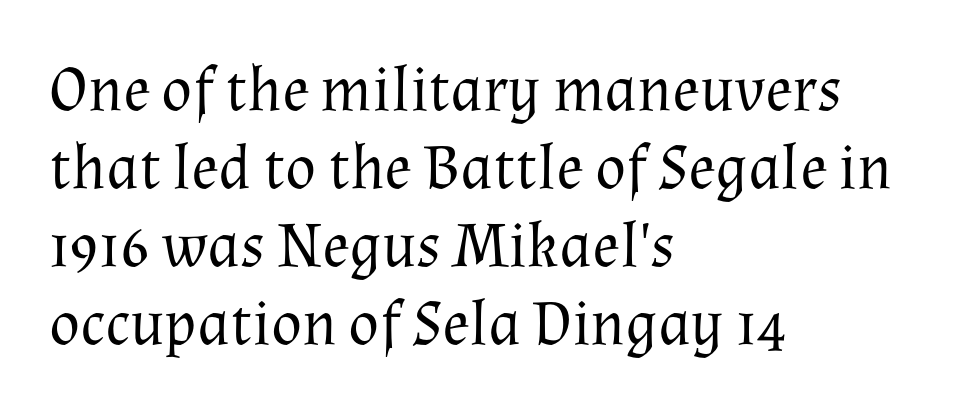
Q: Is the text bold? A: No.
Q: Is the text italic (slanted)? A: No, it is upright.
Q: Is the typeface a serif or a sans-serif typeface? A: Serif.
Q: Is the text underlined? A: No.
Q: How is the paragraph aligned? A: Left-aligned.
Q: Is the spacing between letters normal or unusually wide? A: Normal.
Q: Width (condensed, normal, or wide)? A: Normal.
Q: Stroke contrast? A: Medium.
Q: x-height? A: Medium.
Q: Monospaced? A: No.
